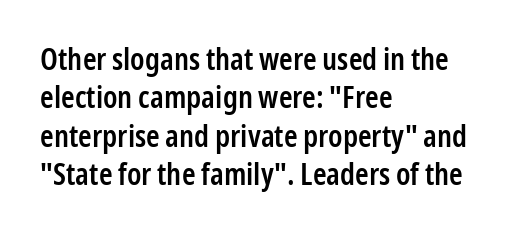
{"serif": "no", "italic": "no", "bold": "semi", "weight": "semibold", "width": "condensed", "stroke_contrast": "low", "x_height": "medium", "monospaced": "no", "underline": "no", "align": "left", "line_spacing_ratio": 1.24, "letter_spacing": "normal", "letter_spacing_em": 0.0, "glyph_px": 31}
